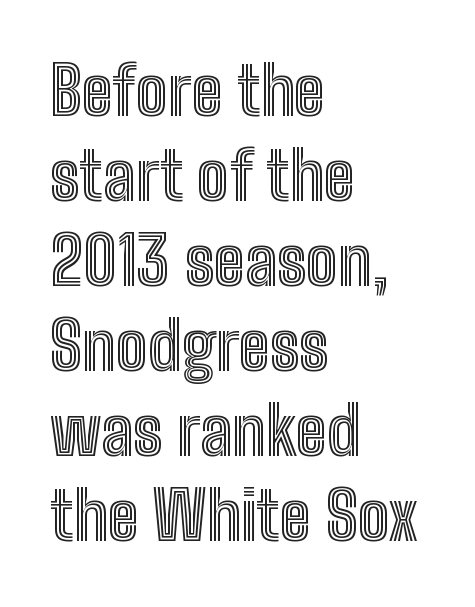
Q: Is the text italic (slanted)? A: No, it is upright.
Q: Is the text underlined? A: No.
Q: How is the paragraph aligned? A: Left-aligned.
Q: Is the spacing between letters normal or unusually wide? A: Normal.
Q: Is the spacing between lines tight, normal or loose? A: Normal.
Q: Width (condensed, normal, or wide)? A: Condensed.
Q: x-height? A: Medium.
Q: Monospaced? A: No.
